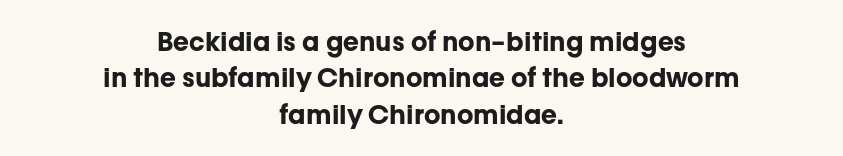
The image shows 26 px bold type, upright; set centered, normal line spacing (1.4x), normal letter spacing, not underlined.
